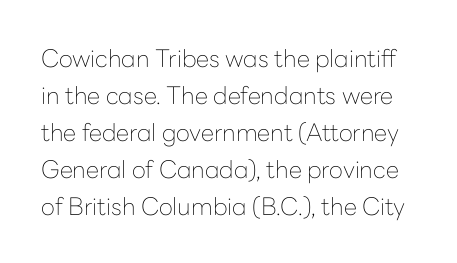
The image shows 24 px text type, upright; set normal line spacing (1.54x), normal letter spacing, not underlined.
